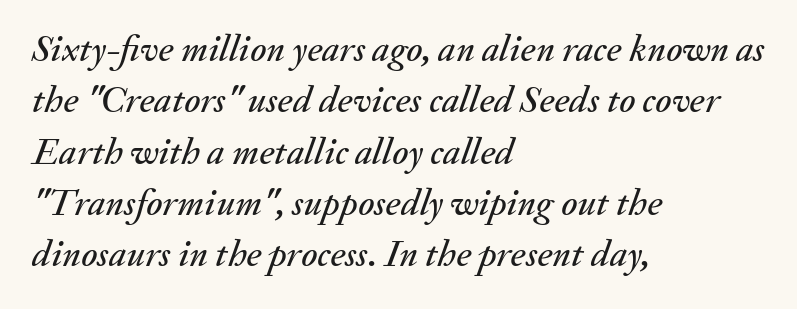
The image shows 38 px text type, italic (leaning right); set left-aligned, normal line spacing (1.35x), normal letter spacing, not underlined; medium stroke contrast and a small x-height.
